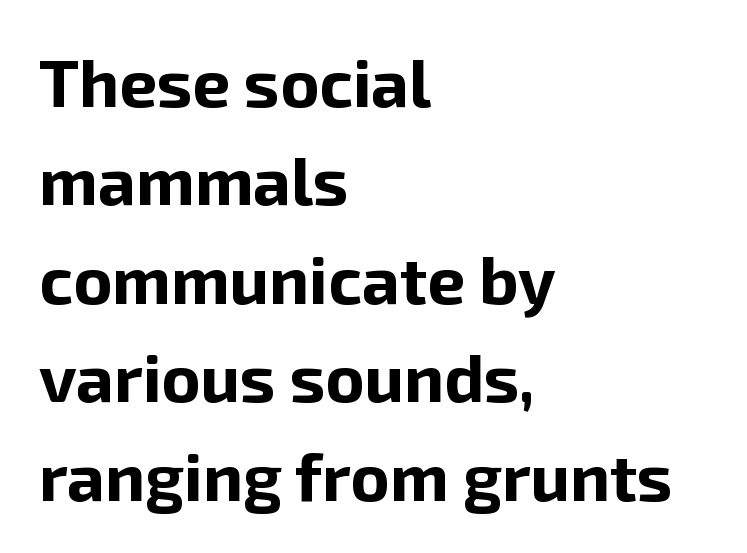
The image shows 67 px bold sans-serif type, upright; set left-aligned, normal line spacing (1.47x), normal letter spacing, not underlined; low stroke contrast and a medium x-height.
